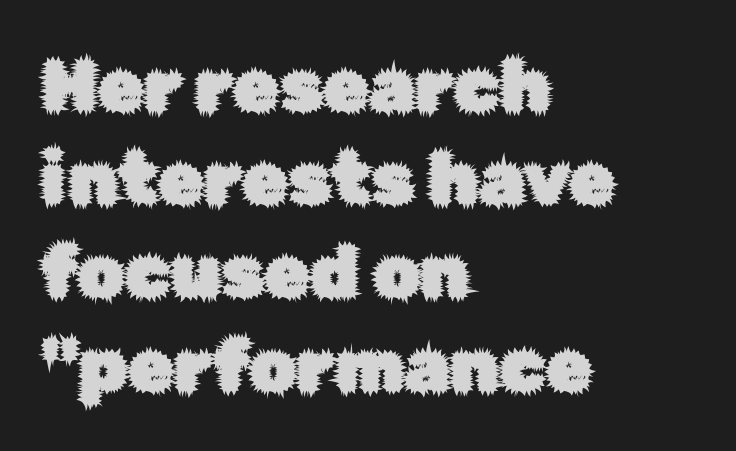
Q: Is the text italic (slanted)? A: No, it is upright.
Q: Is the typeface a serif or a sans-serif typeface? A: Sans-serif.
Q: Is the text underlined? A: No.
Q: How is the paragraph aligned? A: Left-aligned.
Q: Is the spacing between letters normal or unusually wide? A: Normal.
Q: Is the spacing between lines tight, normal or loose? A: Normal.
Q: Width (condensed, normal, or wide)? A: Normal.
Q: Stroke contrast? A: Low.
Q: x-height? A: Medium.
Q: Monospaced? A: No.
